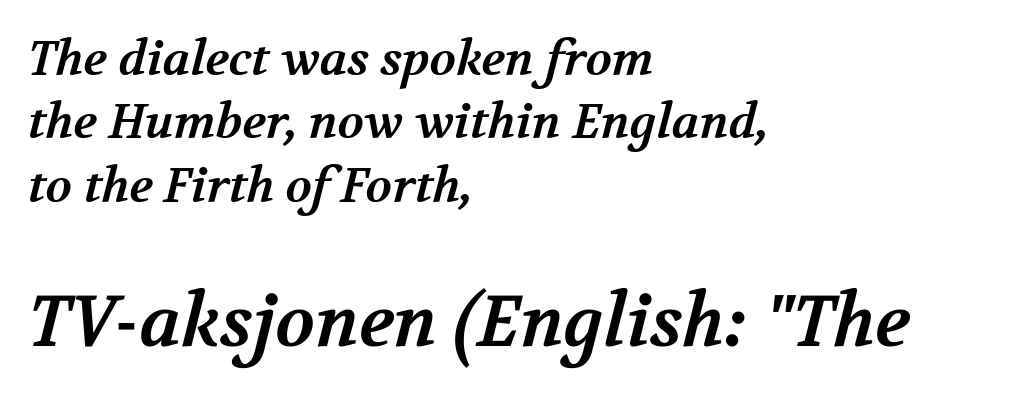
The strip under each line holds only bare page. Strokes here are thick enough to call this a true bold. Students, observe: this is what conventionally led text looks like. How are the letters spaced? Ordinarily, with no added tracking. In CSS terms this would be text-align: left. Small tapered or slab feet sit at the stroke ends, so this counts as serif.
